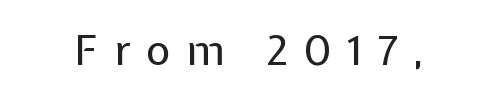
The designer went with a sans here, leaving each stem footless. Varying glyph widths throughout — classic text-font behaviour. Stems here are at most as thick as an everyday book face. Underlining? Definitely not there. A typesetter would mark this as roman, not italic. You could only call the tracking loose — the letters float apart.
